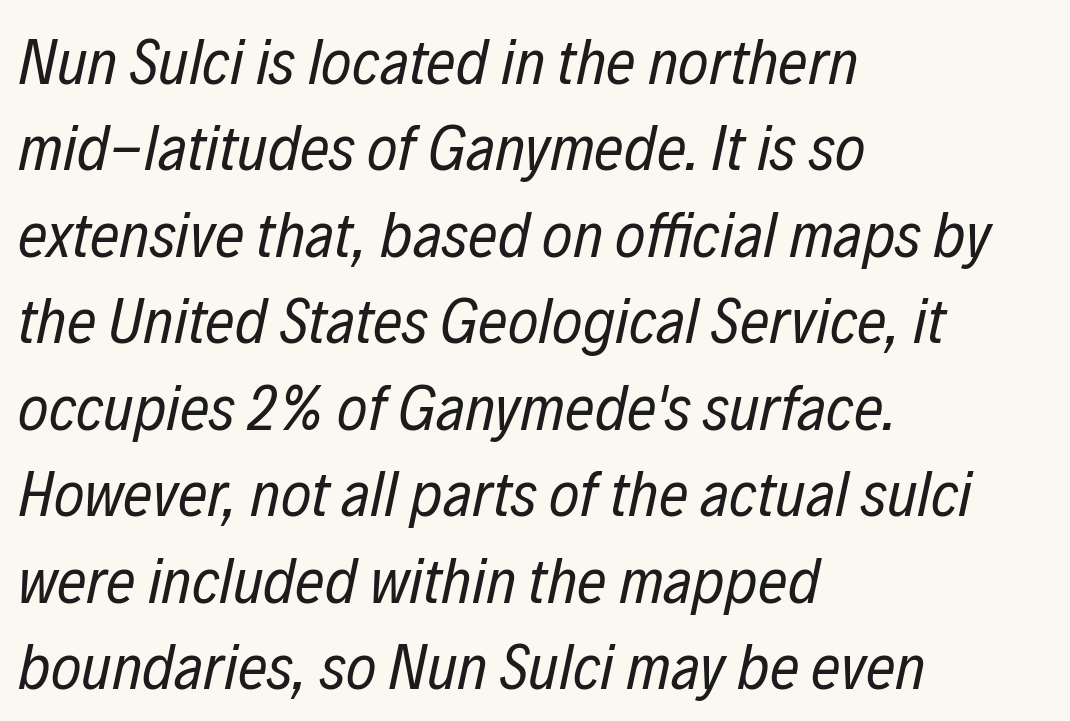
The image shows 65 px regular-weight, condensed type, italic (leaning right); set left-aligned, normal line spacing (1.33x), normal letter spacing, not underlined; low stroke contrast and a medium x-height.
